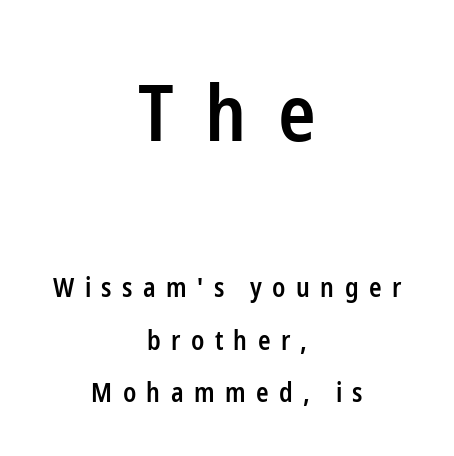
Underlining? Definitely not there. Caption: semibold face, moderately heavy strokes. Italic: no, the glyphs are upright roman. If you measured baseline to baseline, you'd find a long distance.
